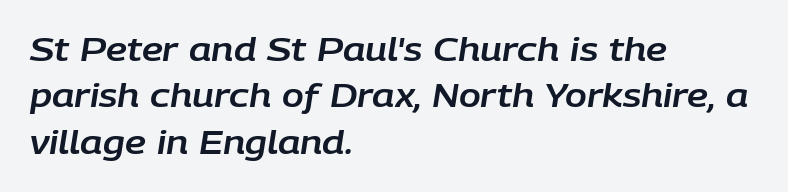
Style check: oblique. Decoration check: the copy has no underline. Spacing between characters is what you'd get straight out of the box. Note the varied advance widths — an 'i' is clearly narrower than an 'm'.
